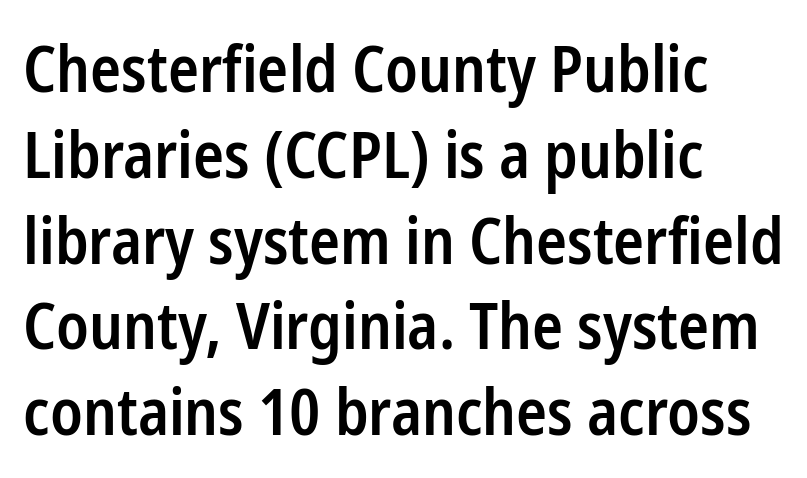
Q: Is the text bold? A: Semi-bold.
Q: Is the text italic (slanted)? A: No, it is upright.
Q: Is the typeface a serif or a sans-serif typeface? A: Sans-serif.
Q: Is the text underlined? A: No.
Q: How is the paragraph aligned? A: Left-aligned.
Q: Is the spacing between letters normal or unusually wide? A: Normal.
Q: Is the spacing between lines tight, normal or loose? A: Normal.
Q: Width (condensed, normal, or wide)? A: Condensed.
Q: Stroke contrast? A: Low.
Q: x-height? A: Medium.
Q: Monospaced? A: No.
